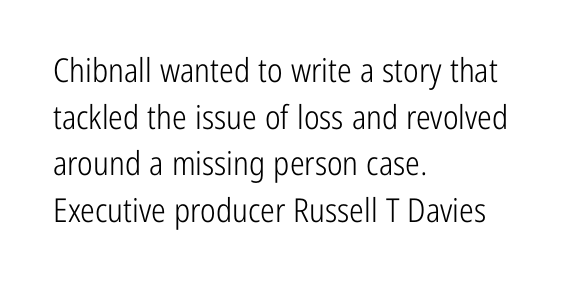
{"serif": "no", "italic": "no", "bold": "no", "weight": "light", "width": "condensed", "stroke_contrast": "low", "x_height": "medium", "monospaced": "no", "underline": "no", "align": "left", "line_spacing": "normal", "line_spacing_ratio": 1.41, "letter_spacing": "normal", "letter_spacing_em": 0.0, "glyph_px": 33}
